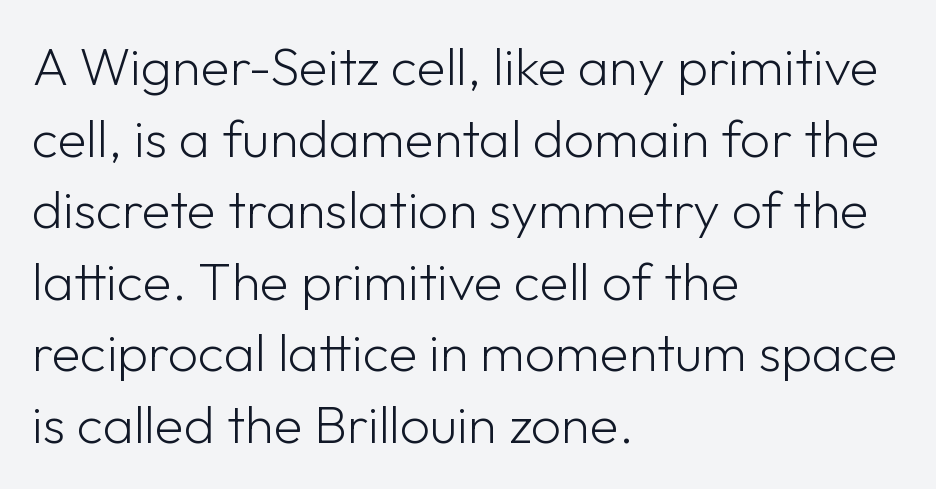
The image shows 53 px light sans-serif type, upright; set left-aligned, normal line spacing (1.35x), normal letter spacing, not underlined; low stroke contrast and a medium x-height.
